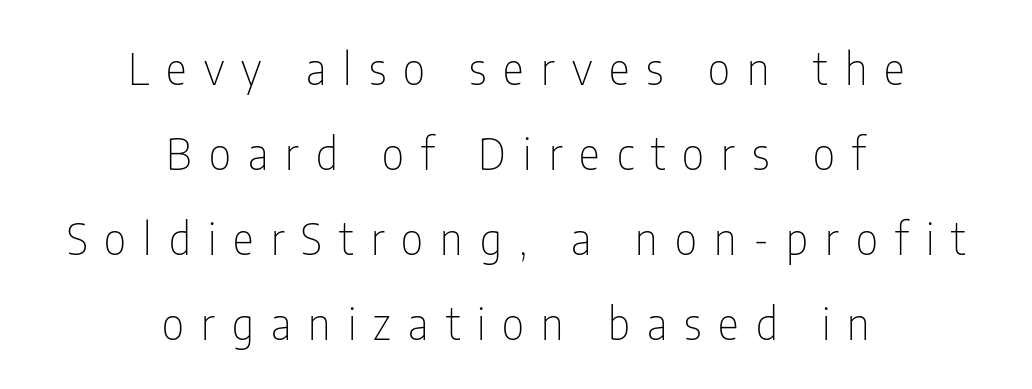
{"serif": "no", "italic": "no", "bold": "no", "weight": "thin", "width": "condensed", "stroke_contrast": "low", "x_height": "medium", "monospaced": "no", "underline": "no", "align": "center", "line_spacing": "loose", "line_spacing_ratio": 1.93, "letter_spacing": "wide", "letter_spacing_em": 0.39, "glyph_px": 44}
